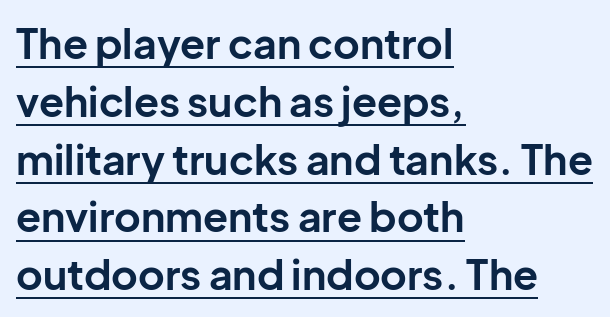
Q: Is the text bold? A: Yes.
Q: Is the text italic (slanted)? A: No, it is upright.
Q: Is the typeface a serif or a sans-serif typeface? A: Sans-serif.
Q: Is the text underlined? A: Yes.
Q: How is the paragraph aligned? A: Left-aligned.
Q: Is the spacing between letters normal or unusually wide? A: Normal.
Q: Is the spacing between lines tight, normal or loose? A: Normal.
Q: Width (condensed, normal, or wide)? A: Normal.
Q: Stroke contrast? A: Low.
Q: x-height? A: Medium.
Q: Monospaced? A: No.
